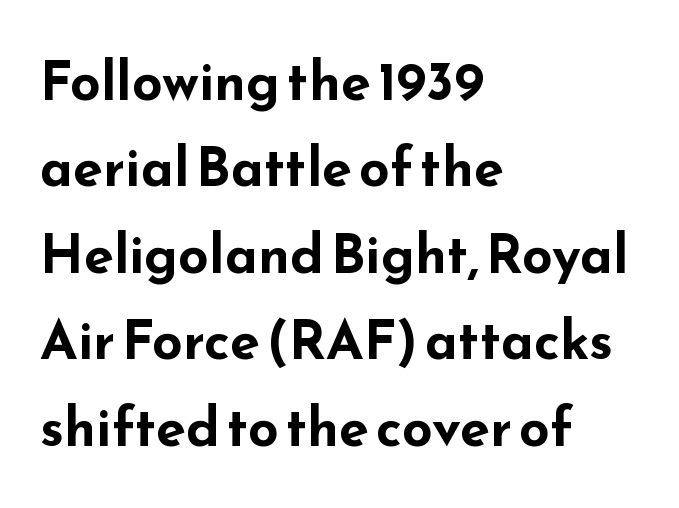
Just letters on the line, the space beneath them empty. This is sans-serif lettering, the kind often seen on screens and signage. The ragged edge is on the right, which tells us the setting is flush left. The face used here has the dense, thick strokes of a bold. Think of a printed novel: that variable character pitch is what you see here.
